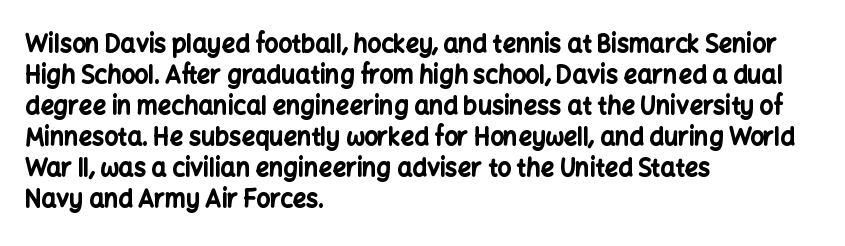
{"italic": "no", "bold": "yes", "underline": "no", "align": "left", "line_spacing": "normal", "line_spacing_ratio": 1.29, "letter_spacing": "normal", "letter_spacing_em": 0.0, "glyph_px": 24}
